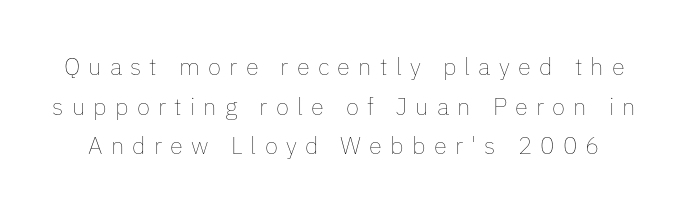
{"italic": "no", "bold": "no", "underline": "no", "line_spacing": "normal", "line_spacing_ratio": 1.65, "letter_spacing": "wide", "letter_spacing_em": 0.34, "glyph_px": 24}
